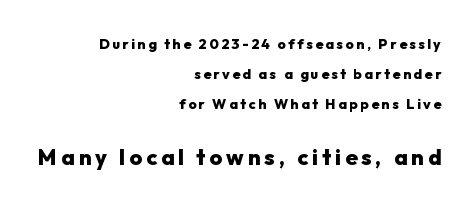
{"italic": "no", "bold": "yes", "underline": "no", "align": "right", "line_spacing": "loose", "line_spacing_ratio": 2.16, "larger_block": "second", "size_ratio": 1.57, "glyph_px": 22}
